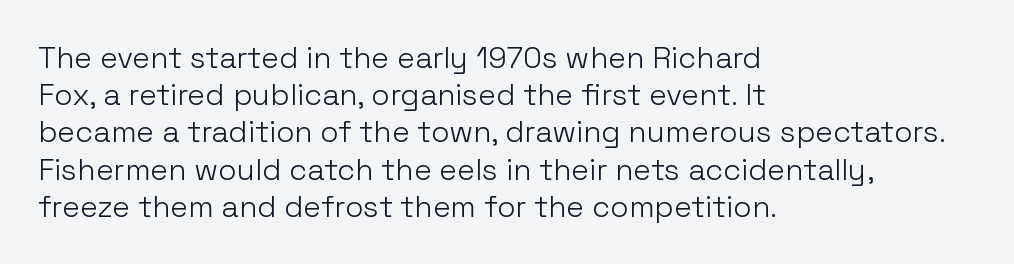
{"serif": "no", "italic": "no", "bold": "no", "weight": "light", "width": "normal", "stroke_contrast": "low", "x_height": "medium", "monospaced": "no", "underline": "no", "align": "left", "line_spacing_ratio": 1.24, "letter_spacing": "normal", "letter_spacing_em": 0.0, "glyph_px": 30}
